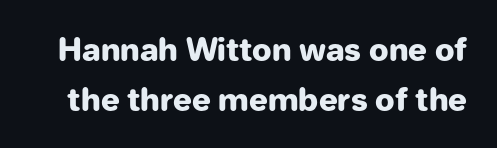
The space directly below the letters is spotless. The letters advance in unequal steps, a hallmark of proportional type. Inter-character spacing is left at the font's built-in metrics. Regarding leading, the lines here are spaced in the standard way. These lines carry a lot of weight — the face is fully bold.
